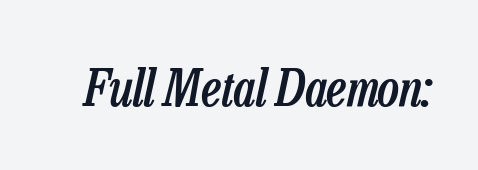
{"italic": "yes", "lean": "right", "slant_degrees": 13, "bold": "semi", "weight": "semibold", "width": "condensed", "stroke_contrast": "low", "x_height": "medium", "monospaced": "no", "underline": "no", "letter_spacing": "normal", "letter_spacing_em": 0.0, "glyph_px": 51}
